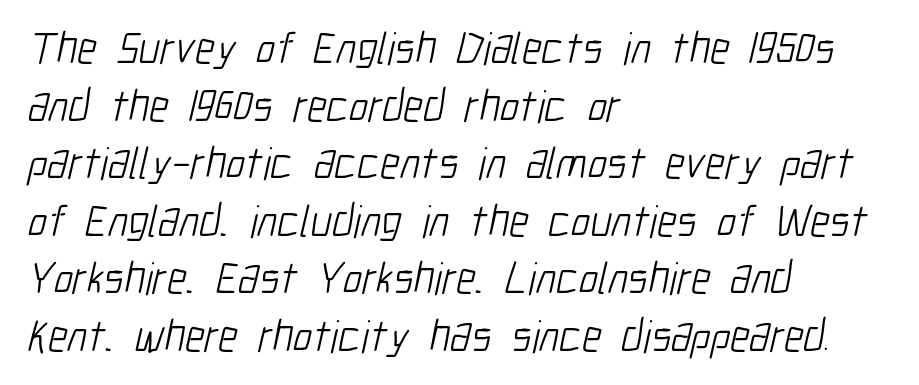
Horizontal alignment here is leftward, the default for most running prose. Reading down the column, the eye jumps a familiar distance to each next line. Words appear dense and cohesive because spacing is normal. Decoration check: the copy has no underline. Each stroke keeps to a modest, everyday thickness or less.
